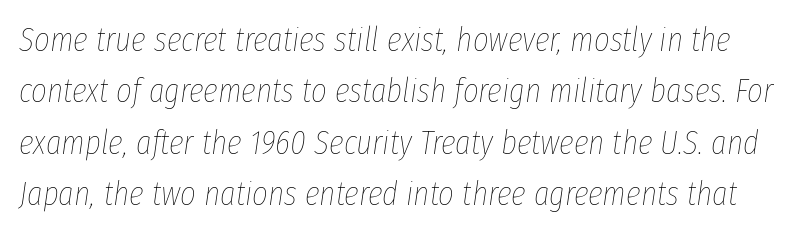
Q: Is the text bold? A: No.
Q: Is the text italic (slanted)? A: Yes, it leans right by about 8 degrees.
Q: Is the text underlined? A: No.
Q: Is the spacing between letters normal or unusually wide? A: Normal.
Q: Is the spacing between lines tight, normal or loose? A: Normal.
Q: Width (condensed, normal, or wide)? A: Condensed.
Q: Stroke contrast? A: Low.
Q: x-height? A: Medium.
Q: Monospaced? A: No.
